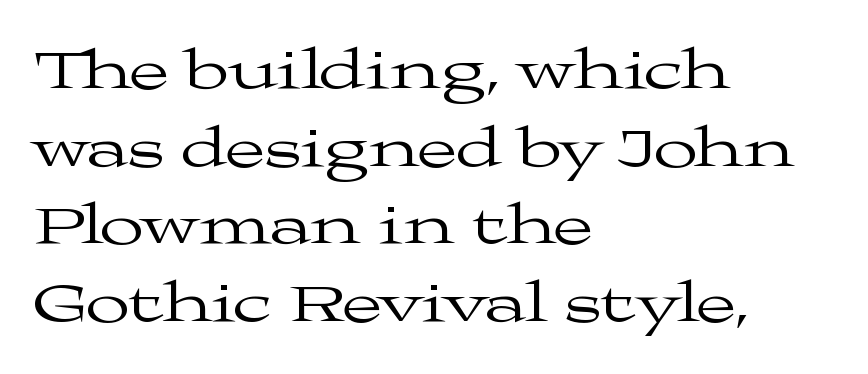
Q: Is the text bold? A: No.
Q: Is the text italic (slanted)? A: No, it is upright.
Q: Is the typeface a serif or a sans-serif typeface? A: Serif.
Q: Is the text underlined? A: No.
Q: How is the paragraph aligned? A: Left-aligned.
Q: Is the spacing between letters normal or unusually wide? A: Normal.
Q: Is the spacing between lines tight, normal or loose? A: Normal.
Q: Width (condensed, normal, or wide)? A: Wide.
Q: Stroke contrast? A: Medium.
Q: x-height? A: Medium.
Q: Monospaced? A: No.
